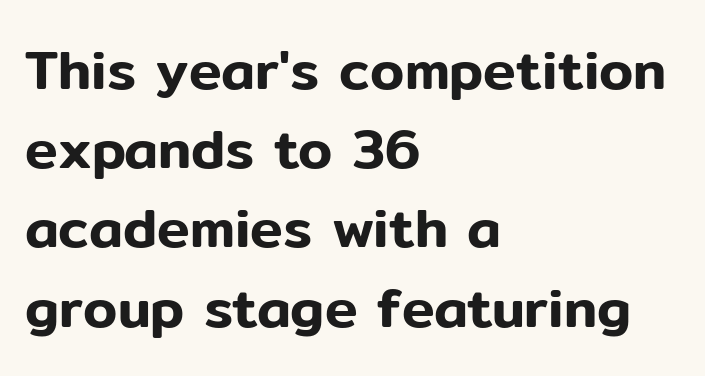
You could not count columns in this text — the font is proportionally spaced. A roman cut, with each character standing at attention. To sum up the face: it is a sans, with no serifs. The strip under each line holds only bare page. Students, observe: this is what conventionally led text looks like.
